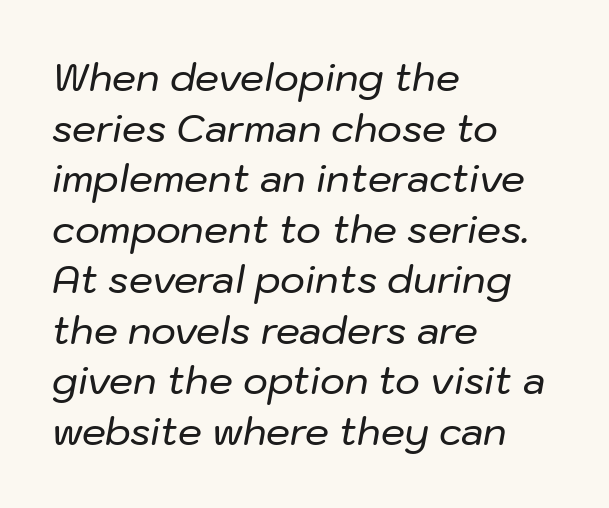
The image shows 38 px text type, italic (leaning right); set left-aligned, normal line spacing (1.33x), normal letter spacing, not underlined; low stroke contrast and a medium x-height.
